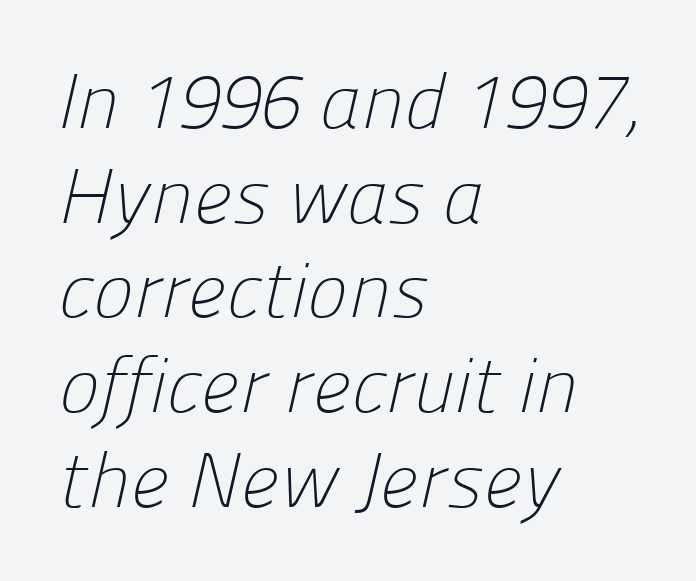
Q: Is the text bold? A: No.
Q: Is the typeface a serif or a sans-serif typeface? A: Sans-serif.
Q: Is the text underlined? A: No.
Q: How is the paragraph aligned? A: Left-aligned.
Q: Is the spacing between letters normal or unusually wide? A: Normal.
Q: Width (condensed, normal, or wide)? A: Normal.
Q: Stroke contrast? A: Low.
Q: x-height? A: Medium.
Q: Monospaced? A: No.
